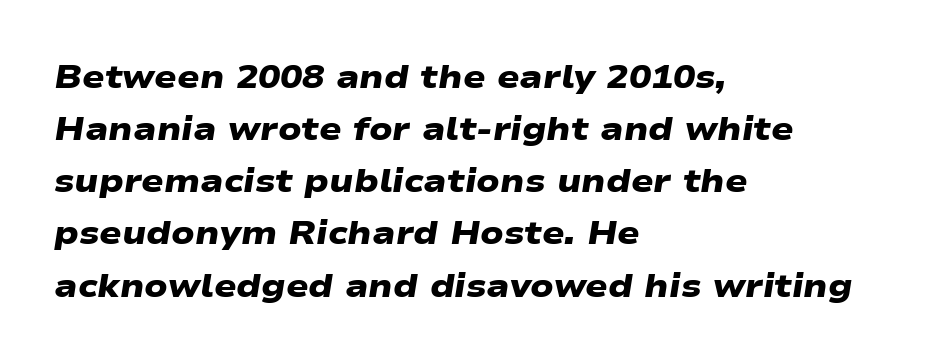
The image shows 33 px heavy, wide sans-serif type; set left-aligned, normal line spacing (1.58x), normal letter spacing, not underlined; low stroke contrast and a medium x-height.
